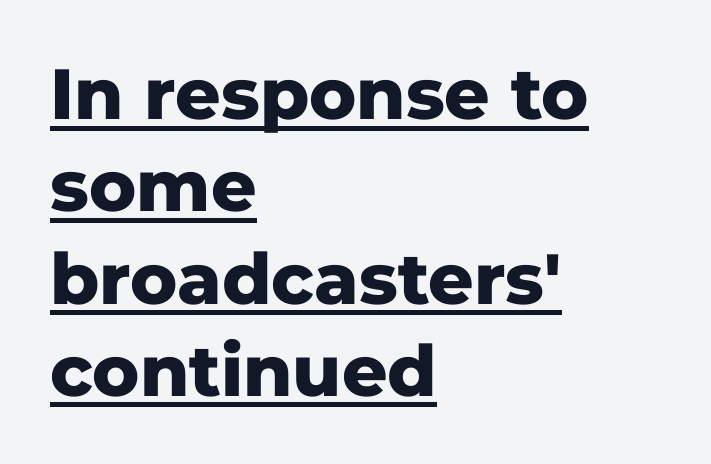
Q: Is the text bold? A: Yes.
Q: Is the text italic (slanted)? A: No, it is upright.
Q: Is the typeface a serif or a sans-serif typeface? A: Sans-serif.
Q: Is the text underlined? A: Yes.
Q: How is the paragraph aligned? A: Left-aligned.
Q: Is the spacing between letters normal or unusually wide? A: Normal.
Q: Is the spacing between lines tight, normal or loose? A: Normal.
Q: Width (condensed, normal, or wide)? A: Normal.
Q: Stroke contrast? A: Low.
Q: x-height? A: Medium.
Q: Monospaced? A: No.
